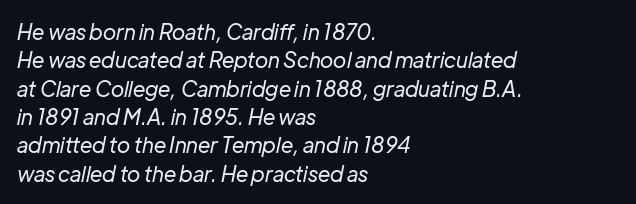
The typesetting does not lean heavy: it is not bold. Characters are canted at an angle relative to the baseline's perpendicular. The area under the type is left untouched. In CSS terms this would be text-align: left.
